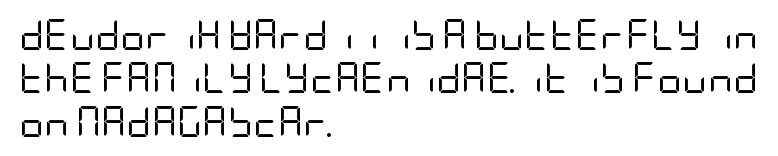
Short note: letters normally spaced. Unbolded letterforms with no extra heft. Typeset ragged right — the left edge is the straight one. Serif or sans? Sans — the stroke terminals are bare. Every stem runs plumb, perpendicular to the baseline. Type without underlining.
